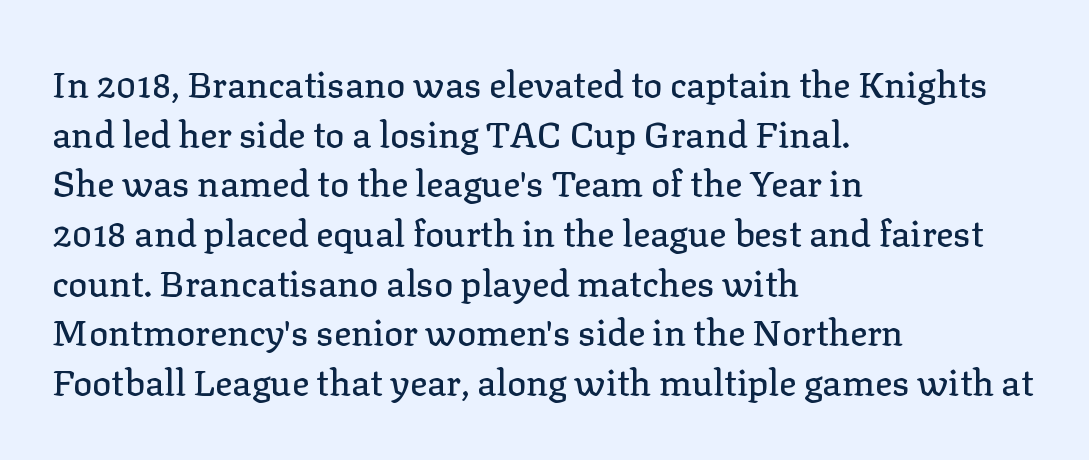
{"serif": "yes", "italic": "no", "width": "normal", "stroke_contrast": "low", "x_height": "medium", "monospaced": "no", "underline": "no", "align": "left", "line_spacing": "normal", "line_spacing_ratio": 1.38, "letter_spacing": "normal", "letter_spacing_em": 0.0, "glyph_px": 36}
